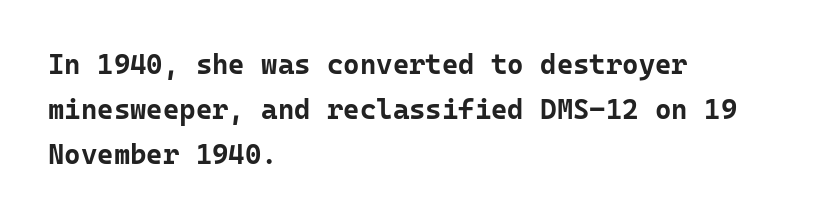
Ordinary non-slanted type is in use. Typographically, this falls in the sans-serif category. Glance below the letters and you will spot only blank space. These lines sit exactly where default settings would place them.
